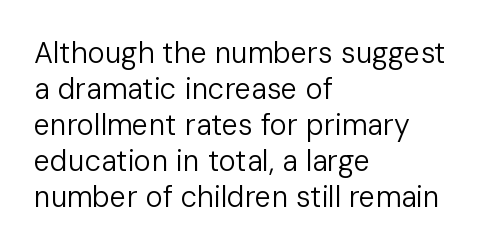
Q: Is the text bold? A: No.
Q: Is the text italic (slanted)? A: No, it is upright.
Q: Is the typeface a serif or a sans-serif typeface? A: Sans-serif.
Q: Is the text underlined? A: No.
Q: How is the paragraph aligned? A: Left-aligned.
Q: Is the spacing between letters normal or unusually wide? A: Normal.
Q: Width (condensed, normal, or wide)? A: Normal.
Q: Stroke contrast? A: Low.
Q: x-height? A: Medium.
Q: Monospaced? A: No.
